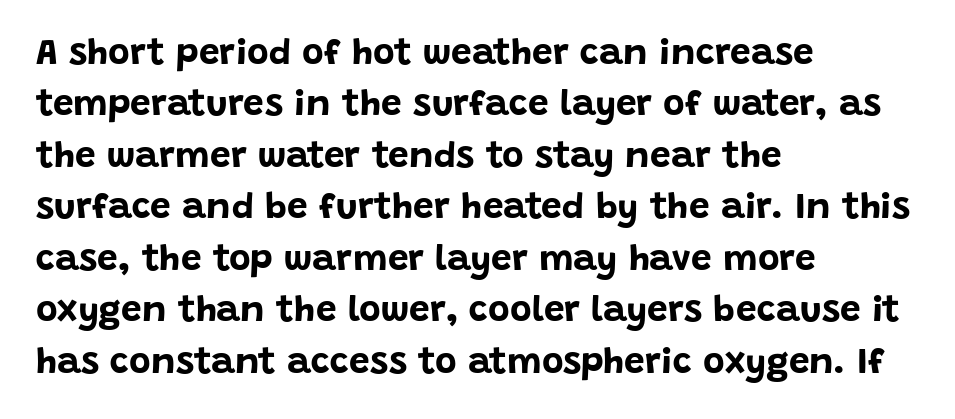
Q: Is the text bold? A: Yes.
Q: Is the text italic (slanted)? A: No, it is upright.
Q: Is the typeface a serif or a sans-serif typeface? A: Sans-serif.
Q: Is the text underlined? A: No.
Q: How is the paragraph aligned? A: Left-aligned.
Q: Is the spacing between letters normal or unusually wide? A: Normal.
Q: Is the spacing between lines tight, normal or loose? A: Normal.
Q: Width (condensed, normal, or wide)? A: Normal.
Q: Stroke contrast? A: Low.
Q: x-height? A: Large.
Q: Monospaced? A: No.
